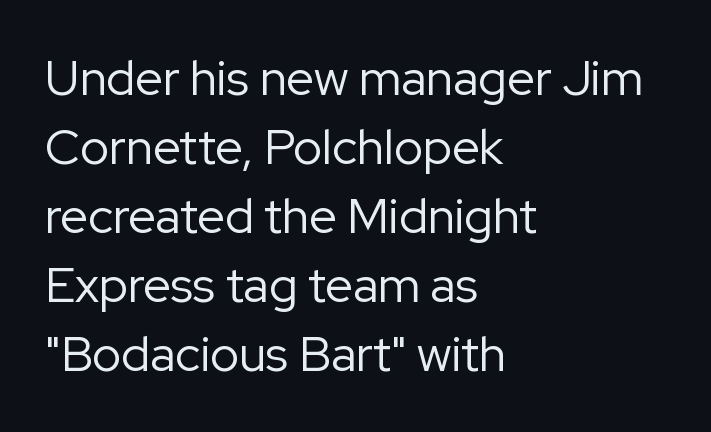
{"serif": "no", "italic": "no", "bold": "no", "weight": "regular", "width": "normal", "stroke_contrast": "low", "x_height": "medium", "monospaced": "no", "underline": "no", "align": "left", "line_spacing": "normal", "line_spacing_ratio": 1.41, "letter_spacing": "normal", "letter_spacing_em": 0.0, "glyph_px": 49}
